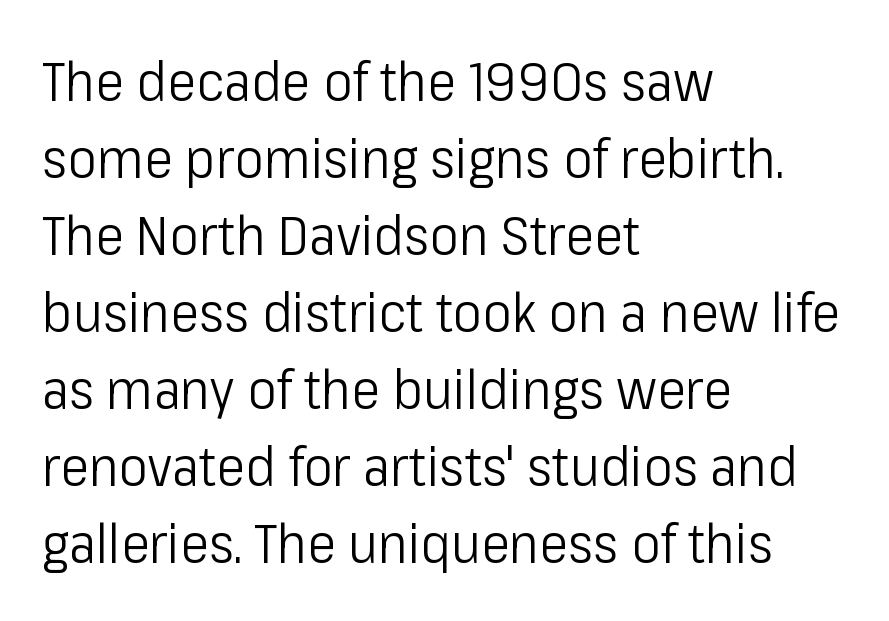
A typesetter would call this zero additional tracking. The letters advance in unequal steps, a hallmark of proportional type. The letters stand straight up with perfectly vertical stems. Ink coverage per letter is moderate at most. This sample uses a sans-serif face.
